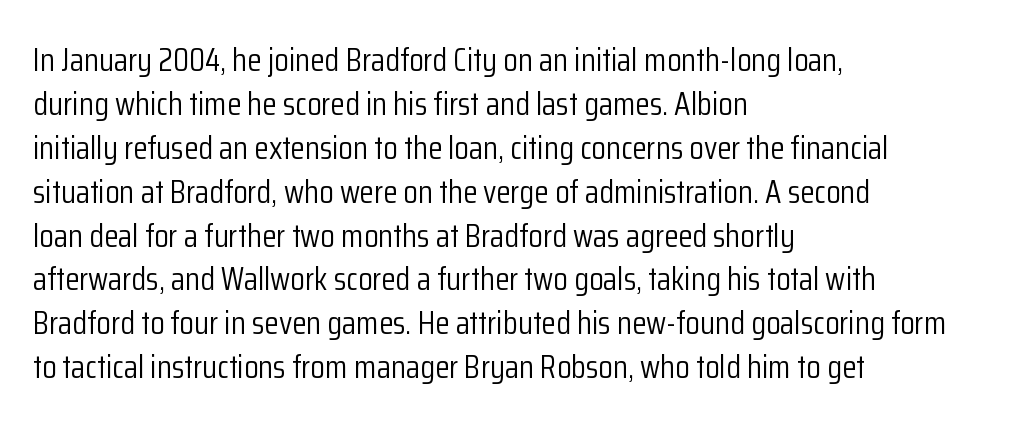
The passage shown is typed in a proportional face where columns would drift. Here the glyphs are tracked normally, forming tight word shapes. Unlike italic type, these characters show no tilt at all. Check under the words: just untouched page. This rendering uses left alignment, leaving the right contour irregular.
